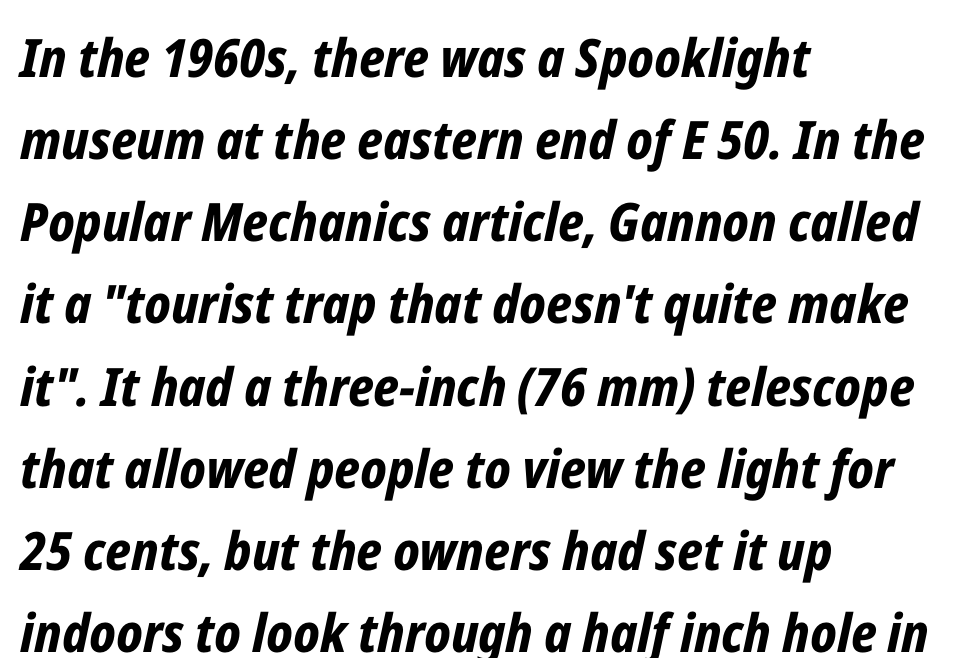
Q: Is the text bold? A: Yes.
Q: Is the text italic (slanted)? A: Yes, it leans right by about 12 degrees.
Q: Is the text underlined? A: No.
Q: How is the paragraph aligned? A: Left-aligned.
Q: Is the spacing between letters normal or unusually wide? A: Normal.
Q: Is the spacing between lines tight, normal or loose? A: Normal.
Q: Width (condensed, normal, or wide)? A: Condensed.
Q: Stroke contrast? A: Low.
Q: x-height? A: Medium.
Q: Monospaced? A: No.
